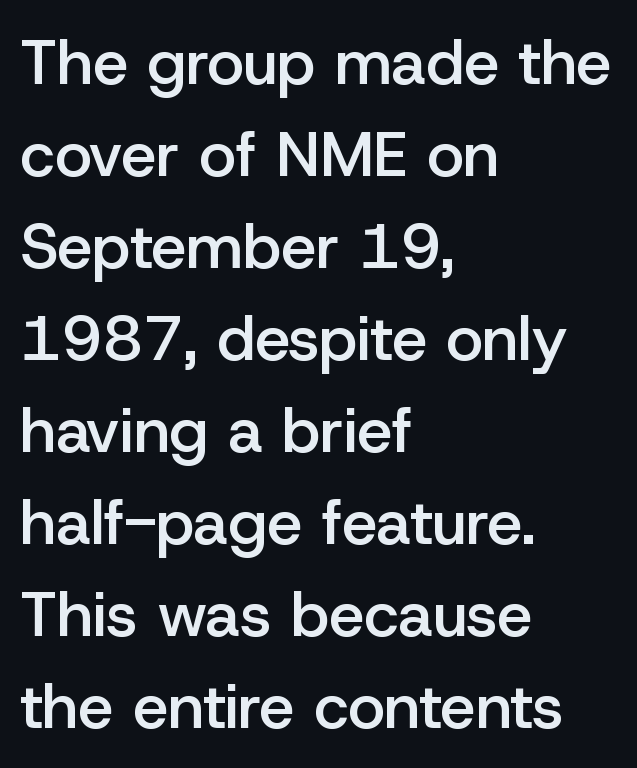
Q: Is the text bold? A: Semi-bold.
Q: Is the text italic (slanted)? A: No, it is upright.
Q: Is the typeface a serif or a sans-serif typeface? A: Sans-serif.
Q: Is the text underlined? A: No.
Q: How is the paragraph aligned? A: Left-aligned.
Q: Is the spacing between letters normal or unusually wide? A: Normal.
Q: Is the spacing between lines tight, normal or loose? A: Normal.
Q: Width (condensed, normal, or wide)? A: Normal.
Q: Stroke contrast? A: Low.
Q: x-height? A: Medium.
Q: Monospaced? A: No.
